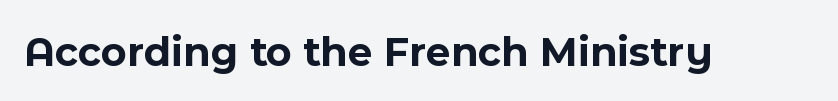
The image shows 43 px bold sans-serif type, upright; set normal letter spacing, not underlined; a medium x-height.
